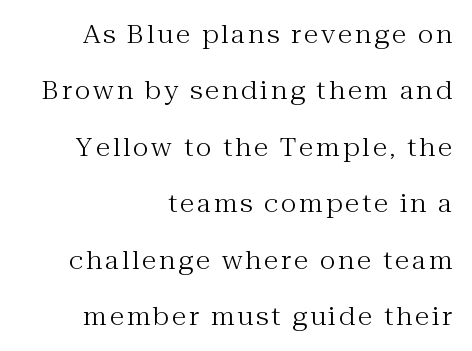
{"italic": "no", "bold": "no", "underline": "no", "align": "right", "line_spacing": "loose", "line_spacing_ratio": 2.35, "glyph_px": 24}
